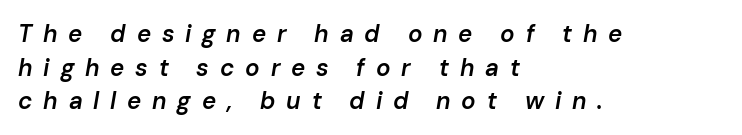
Honestly, there is no underline to notice here at all. A fair bit of extra ink — the face is semibold, not bold. The glyphs look as if they've been sheared to an angle. Regular leading. Leftover space on each line is placed entirely after the last word.
